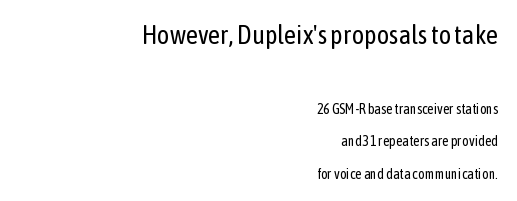
The image shows 26 px text type, upright; set right-aligned, loose line spacing (2.31x), normal letter spacing, not underlined; the first (top) block is 1.86x larger.
